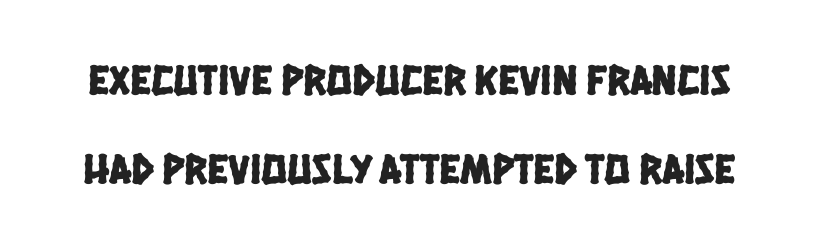
Airy leading. Each letter keeps its own natural width here, so spacing adapts to shape. Descenders hang freely into open space. Caption: standard tracking, unaltered.
